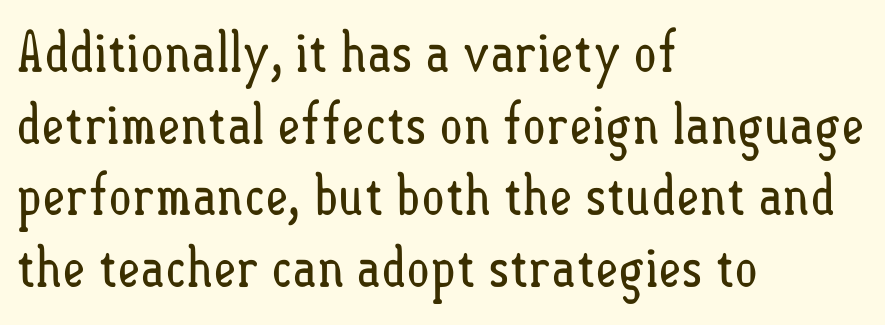
{"italic": "no", "bold": "no", "weight": "regular", "width": "condensed", "stroke_contrast": "low", "x_height": "small", "monospaced": "no", "underline": "no", "align": "left", "line_spacing": "normal", "line_spacing_ratio": 1.28, "letter_spacing": "normal", "letter_spacing_em": 0.0, "glyph_px": 56}
